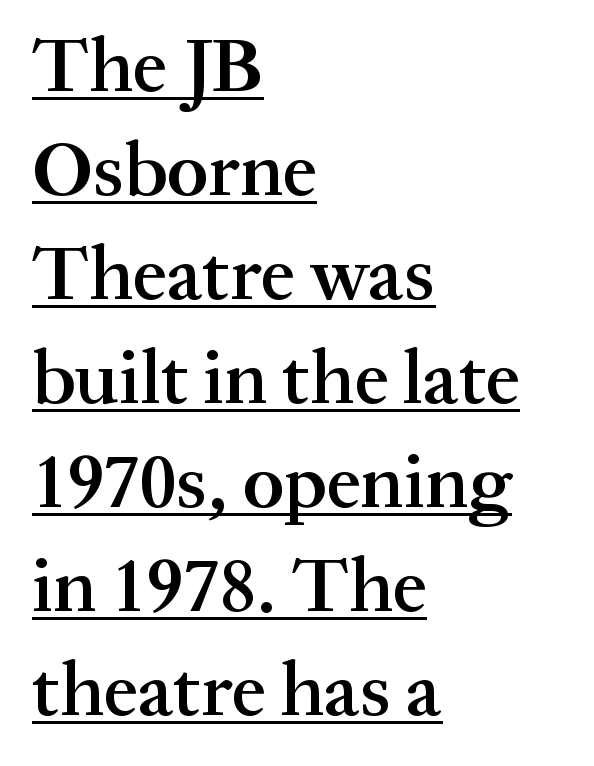
{"serif": "yes", "italic": "no", "bold": "semi", "weight": "semibold", "width": "normal", "stroke_contrast": "medium", "x_height": "medium", "monospaced": "no", "underline": "yes", "align": "left", "line_spacing": "normal", "line_spacing_ratio": 1.35, "letter_spacing": "normal", "letter_spacing_em": 0.0, "glyph_px": 77}
